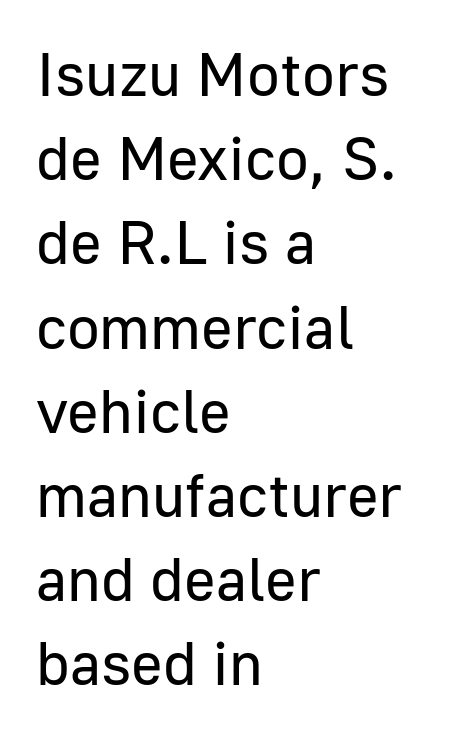
Q: Is the text bold? A: No.
Q: Is the text italic (slanted)? A: No, it is upright.
Q: Is the typeface a serif or a sans-serif typeface? A: Sans-serif.
Q: Is the text underlined? A: No.
Q: How is the paragraph aligned? A: Left-aligned.
Q: Is the spacing between letters normal or unusually wide? A: Normal.
Q: Is the spacing between lines tight, normal or loose? A: Normal.
Q: Width (condensed, normal, or wide)? A: Normal.
Q: Stroke contrast? A: Low.
Q: x-height? A: Medium.
Q: Monospaced? A: No.
